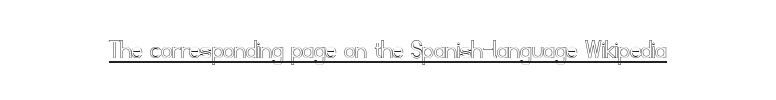
The image shows 28 px text type, upright; set normal letter spacing, underlined; a small x-height.
